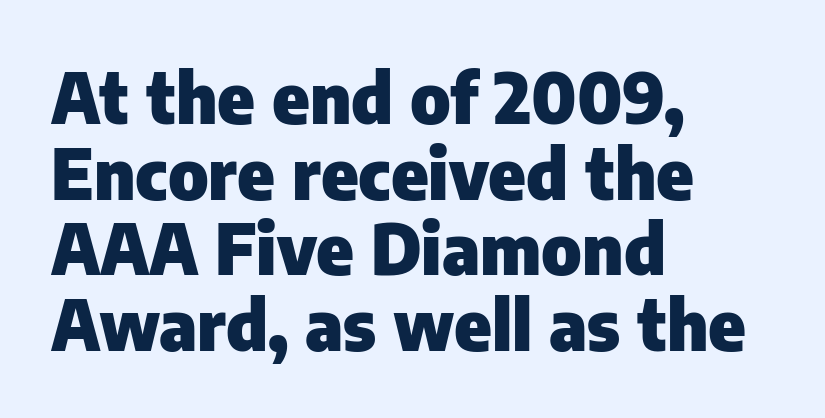
{"serif": "no", "italic": "no", "bold": "yes", "weight": "heavy", "width": "normal", "stroke_contrast": "low", "x_height": "medium", "monospaced": "no", "underline": "no", "align": "left", "line_spacing": "tight", "line_spacing_ratio": 1.08, "letter_spacing": "normal", "letter_spacing_em": 0.0, "glyph_px": 70}
